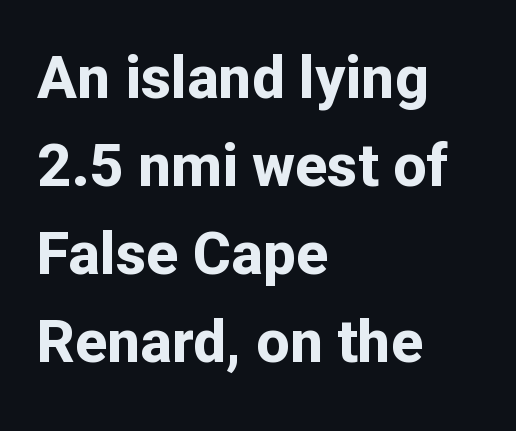
Q: Is the text bold? A: Yes.
Q: Is the text italic (slanted)? A: No, it is upright.
Q: Is the typeface a serif or a sans-serif typeface? A: Sans-serif.
Q: Is the text underlined? A: No.
Q: How is the paragraph aligned? A: Left-aligned.
Q: Is the spacing between letters normal or unusually wide? A: Normal.
Q: Is the spacing between lines tight, normal or loose? A: Normal.
Q: Width (condensed, normal, or wide)? A: Normal.
Q: Stroke contrast? A: Low.
Q: x-height? A: Medium.
Q: Monospaced? A: No.
